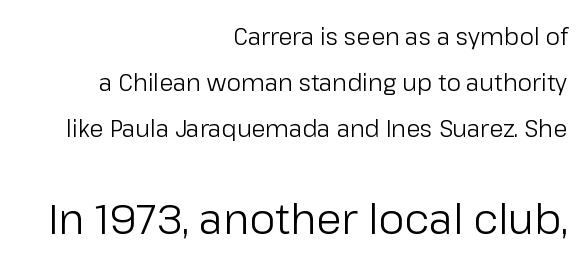
The image shows 41 px regular-weight sans-serif type, upright; set right-aligned, loose line spacing (1.99x), normal letter spacing, not underlined; the second (bottom) block is 1.78x larger; low stroke contrast and a medium x-height.
